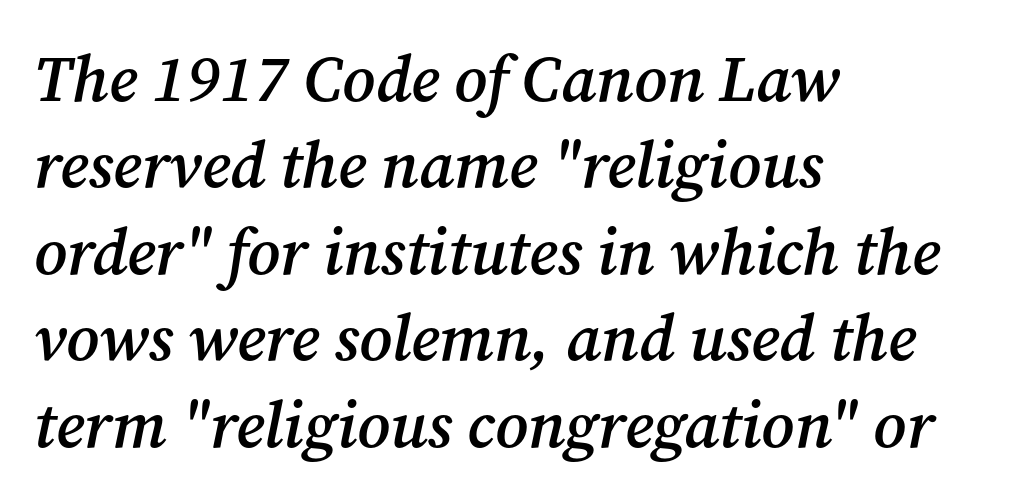
{"serif": "yes", "italic": "yes", "lean": "right", "slant_degrees": 12, "bold": "semi", "weight": "semibold", "width": "normal", "stroke_contrast": "medium", "x_height": "medium", "monospaced": "no", "underline": "no", "align": "left", "line_spacing": "normal", "line_spacing_ratio": 1.33, "letter_spacing": "normal", "letter_spacing_em": 0.0, "glyph_px": 65}
